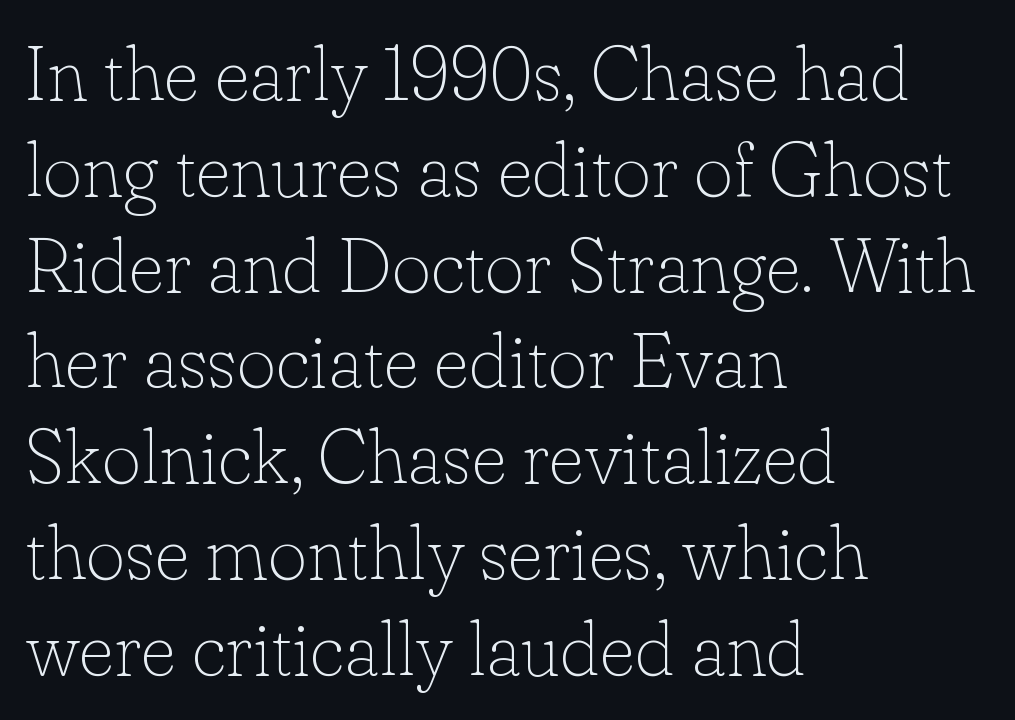
The image shows 76 px thin serif type, upright; set left-aligned, normal line spacing (1.26x), normal letter spacing, not underlined; low stroke contrast and a small x-height.
